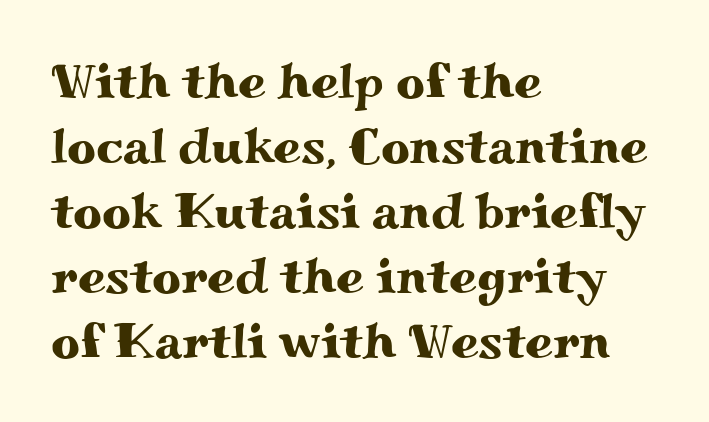
The image shows 50 px wide serif type, upright; set left-aligned, normal line spacing (1.3x), normal letter spacing, not underlined; medium stroke contrast and a small x-height.
